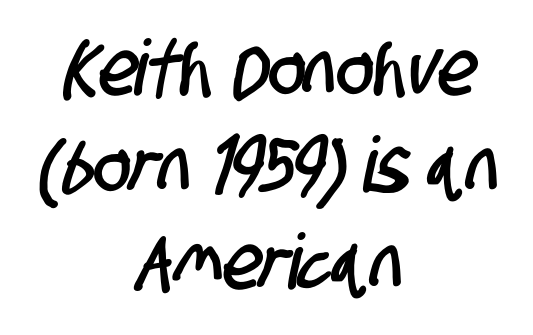
{"serif": "no", "width": "condensed", "stroke_contrast": "low", "x_height": "large", "monospaced": "no", "underline": "no", "align": "center", "line_spacing": "normal", "line_spacing_ratio": 1.26, "letter_spacing": "normal", "letter_spacing_em": 0.0, "glyph_px": 77}
